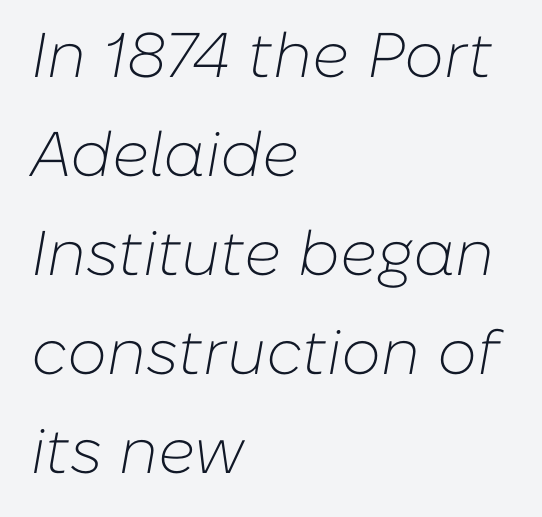
The image shows 63 px light type, italic (leaning right); set left-aligned, normal line spacing (1.57x), normal letter spacing, not underlined; low stroke contrast and a medium x-height.
